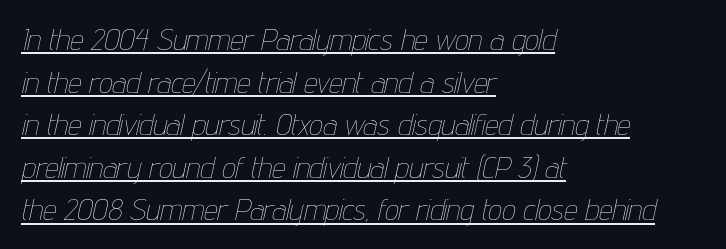
{"italic": "yes", "lean": "right", "slant_degrees": 12, "bold": "no", "weight": "thin", "width": "condensed", "stroke_contrast": "low", "x_height": "medium", "monospaced": "no", "underline": "yes", "align": "left", "line_spacing": "normal", "line_spacing_ratio": 1.42, "letter_spacing": "normal", "letter_spacing_em": 0.0, "glyph_px": 30}
